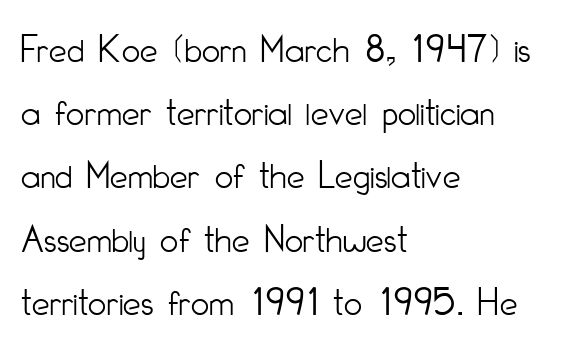
Q: Is the text bold? A: No.
Q: Is the text italic (slanted)? A: No, it is upright.
Q: Is the typeface a serif or a sans-serif typeface? A: Sans-serif.
Q: Is the text underlined? A: No.
Q: How is the paragraph aligned? A: Left-aligned.
Q: Is the spacing between letters normal or unusually wide? A: Normal.
Q: Is the spacing between lines tight, normal or loose? A: Normal.
Q: Width (condensed, normal, or wide)? A: Condensed.
Q: Stroke contrast? A: Low.
Q: x-height? A: Small.
Q: Monospaced? A: No.
